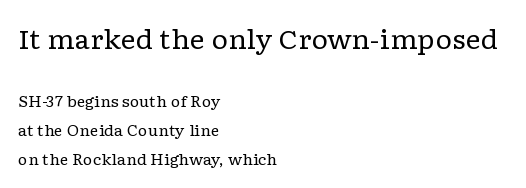
The image shows 26 px text type, upright; set left-aligned, loose line spacing (1.93x), normal letter spacing, not underlined; the first (top) block is 1.73x larger.
